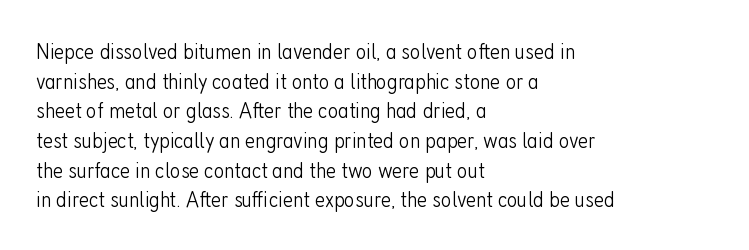
Q: Is the text bold? A: No.
Q: Is the text italic (slanted)? A: No, it is upright.
Q: Is the text underlined? A: No.
Q: How is the paragraph aligned? A: Left-aligned.
Q: Is the spacing between letters normal or unusually wide? A: Normal.
Q: Is the spacing between lines tight, normal or loose? A: Normal.
